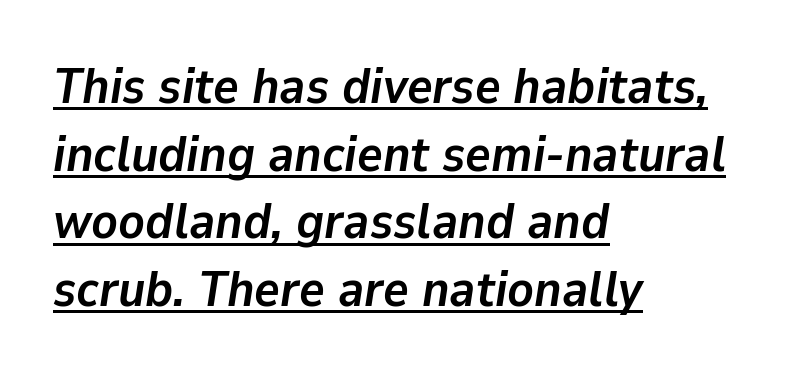
{"italic": "yes", "lean": "right", "slant_degrees": 9, "bold": "yes", "weight": "semibold", "width": "normal", "stroke_contrast": "low", "x_height": "medium", "monospaced": "no", "underline": "yes", "align": "left", "line_spacing": "normal", "line_spacing_ratio": 1.38, "letter_spacing": "normal", "letter_spacing_em": 0.0, "glyph_px": 49}
